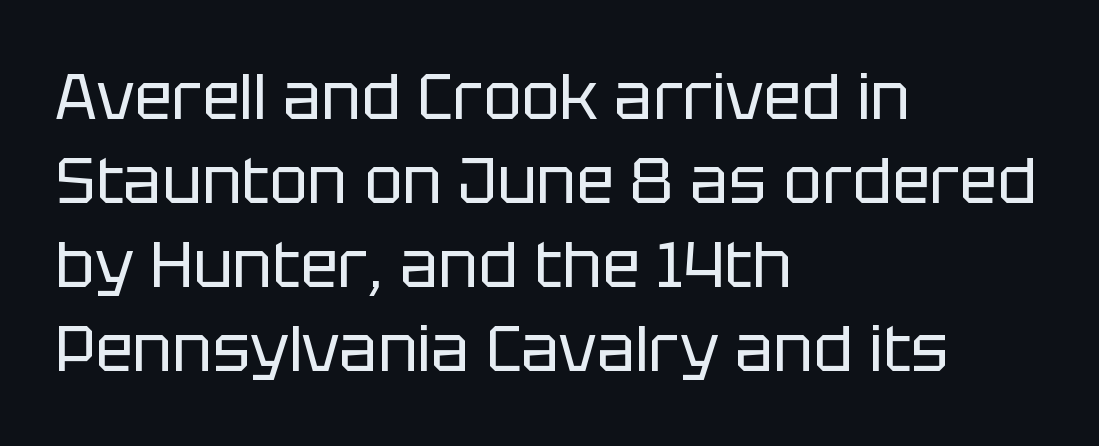
Q: Is the text bold? A: No.
Q: Is the text italic (slanted)? A: No, it is upright.
Q: Is the typeface a serif or a sans-serif typeface? A: Sans-serif.
Q: Is the text underlined? A: No.
Q: How is the paragraph aligned? A: Left-aligned.
Q: Is the spacing between letters normal or unusually wide? A: Normal.
Q: Is the spacing between lines tight, normal or loose? A: Normal.
Q: Width (condensed, normal, or wide)? A: Normal.
Q: Stroke contrast? A: Low.
Q: x-height? A: Large.
Q: Monospaced? A: No.
